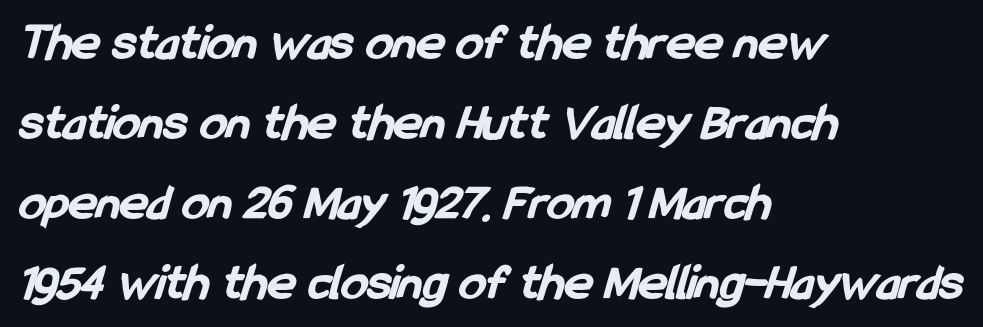
Q: Is the text bold? A: Yes.
Q: Is the typeface a serif or a sans-serif typeface? A: Sans-serif.
Q: Is the text underlined? A: No.
Q: How is the paragraph aligned? A: Left-aligned.
Q: Is the spacing between letters normal or unusually wide? A: Normal.
Q: Is the spacing between lines tight, normal or loose? A: Normal.
Q: Width (condensed, normal, or wide)? A: Condensed.
Q: Stroke contrast? A: Low.
Q: x-height? A: Medium.
Q: Monospaced? A: No.
